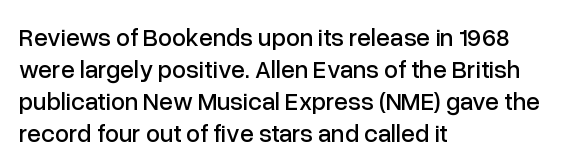
Summary of vertical rhythm: regular, with standard interline spacing. The string is rendered with underlining switched off. This rendering uses left alignment, leaving the right contour irregular. The lettering stays uniformly vertical, giving the passage a roman look. The horizontal fit of the characters is conventional and even.
